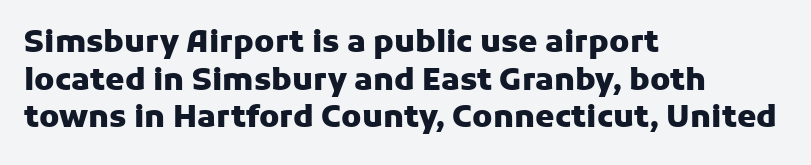
The image shows 31 px heavy sans-serif type, upright; set left-aligned, line spacing 1.21x, normal letter spacing, not underlined; low stroke contrast and a medium x-height.
